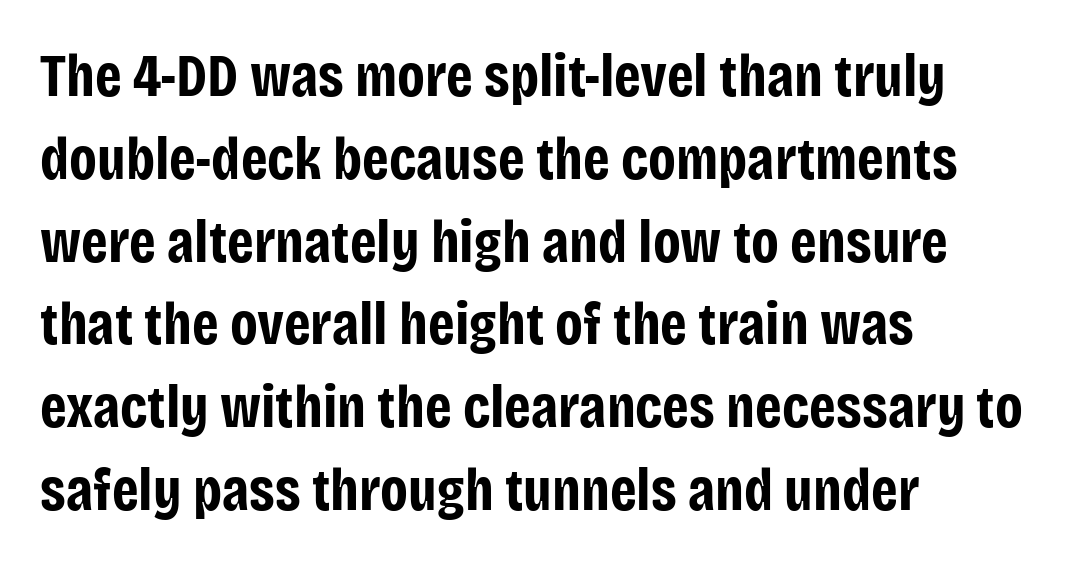
Character widths vary here, with narrow letters taking less room than wide ones. Line beginnings align vertically; line endings do not. A roman cut, with each character standing at attention. Does the type have serifs? No, each stem ends abruptly. Characters follow at the spacing the type designer built in.
